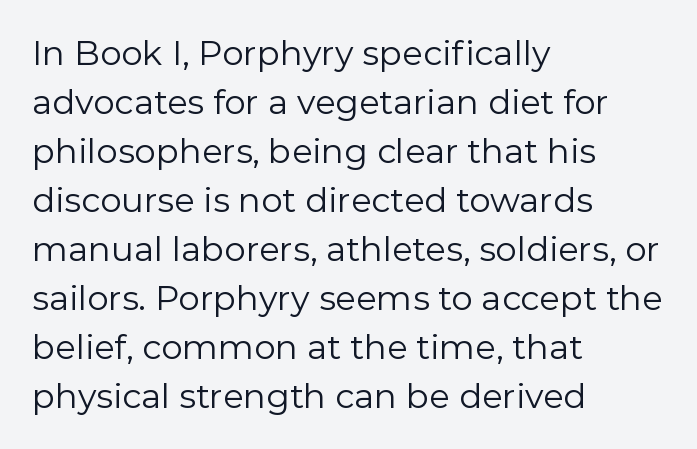
{"serif": "no", "italic": "no", "bold": "no", "weight": "regular", "width": "normal", "x_height": "medium", "monospaced": "no", "underline": "no", "align": "left", "line_spacing": "normal", "line_spacing_ratio": 1.44, "letter_spacing": "normal", "letter_spacing_em": 0.0, "glyph_px": 34}
